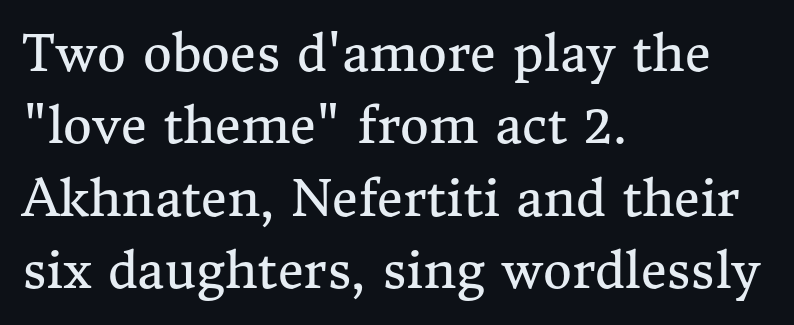
Q: Is the text bold? A: No.
Q: Is the text italic (slanted)? A: No, it is upright.
Q: Is the typeface a serif or a sans-serif typeface? A: Serif.
Q: Is the text underlined? A: No.
Q: How is the paragraph aligned? A: Left-aligned.
Q: Is the spacing between letters normal or unusually wide? A: Normal.
Q: Is the spacing between lines tight, normal or loose? A: Normal.
Q: Width (condensed, normal, or wide)? A: Normal.
Q: Stroke contrast? A: Medium.
Q: x-height? A: Medium.
Q: Monospaced? A: No.
